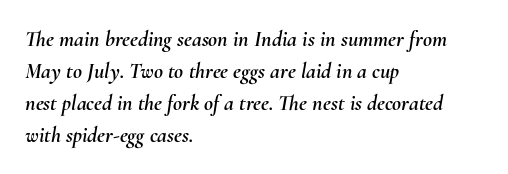
Compared with typical body copy, the letter spacing here is the same. Regarding leading, the lines here are spaced in the standard way. Any mark beneath the type? The region is blank. If you drew a line through each stem, it would be angled.
